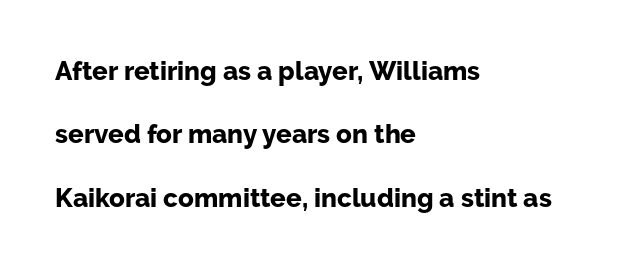
Q: Is the text bold? A: Yes.
Q: Is the text italic (slanted)? A: No, it is upright.
Q: Is the text underlined? A: No.
Q: How is the paragraph aligned? A: Left-aligned.
Q: Is the spacing between letters normal or unusually wide? A: Normal.
Q: Is the spacing between lines tight, normal or loose? A: Loose.
